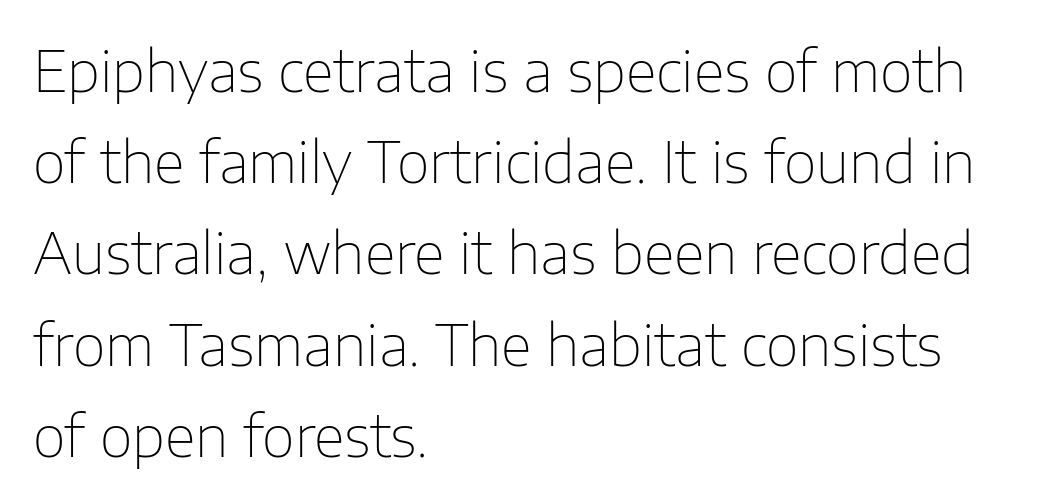
Q: Is the text bold? A: No.
Q: Is the text italic (slanted)? A: No, it is upright.
Q: Is the typeface a serif or a sans-serif typeface? A: Sans-serif.
Q: Is the text underlined? A: No.
Q: How is the paragraph aligned? A: Left-aligned.
Q: Is the spacing between letters normal or unusually wide? A: Normal.
Q: Is the spacing between lines tight, normal or loose? A: Normal.
Q: Width (condensed, normal, or wide)? A: Normal.
Q: Stroke contrast? A: Low.
Q: x-height? A: Medium.
Q: Monospaced? A: No.
